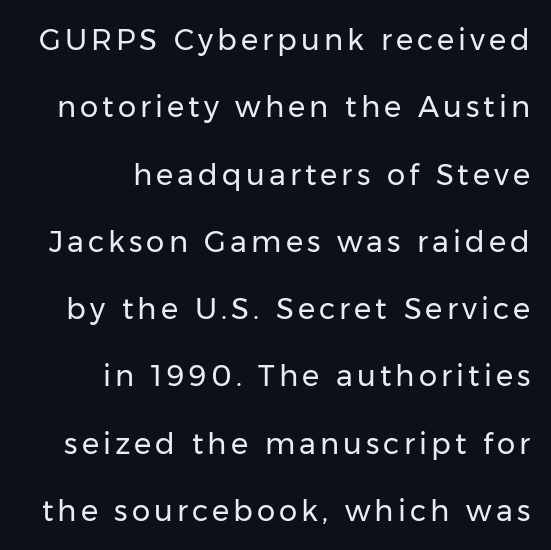
The image shows 29 px regular-weight sans-serif type, upright; set right-aligned, loose line spacing (2.32x), not underlined; low stroke contrast and a medium x-height.
